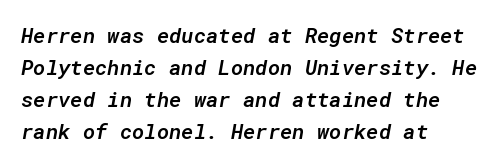
{"italic": "yes", "lean": "right", "slant_degrees": 10, "bold": "semi", "underline": "no", "align": "left", "line_spacing": "normal", "line_spacing_ratio": 1.53, "letter_spacing": "normal", "letter_spacing_em": 0.0, "glyph_px": 21}
